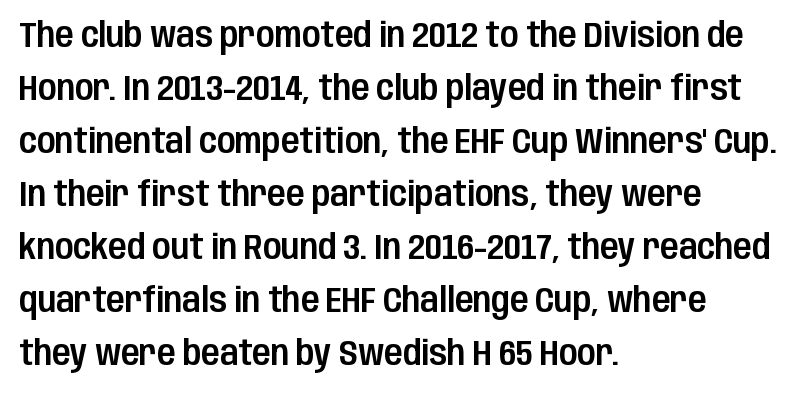
{"serif": "no", "italic": "no", "width": "condensed", "stroke_contrast": "low", "x_height": "large", "monospaced": "no", "underline": "no", "align": "left", "line_spacing": "normal", "line_spacing_ratio": 1.56, "letter_spacing": "normal", "letter_spacing_em": 0.0, "glyph_px": 34}
